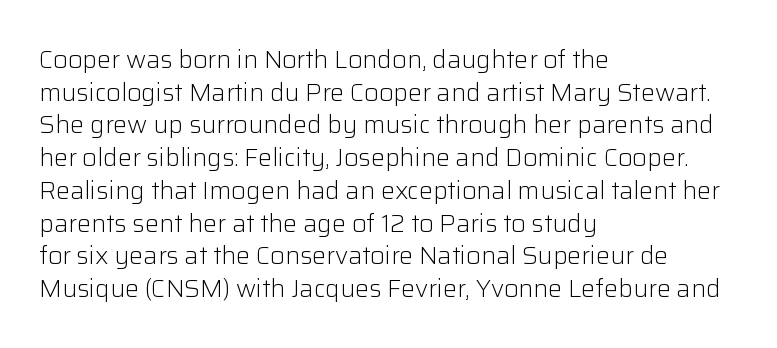
{"italic": "no", "bold": "no", "underline": "no", "align": "left", "line_spacing": "normal", "line_spacing_ratio": 1.31, "letter_spacing": "normal", "letter_spacing_em": 0.0, "glyph_px": 25}
